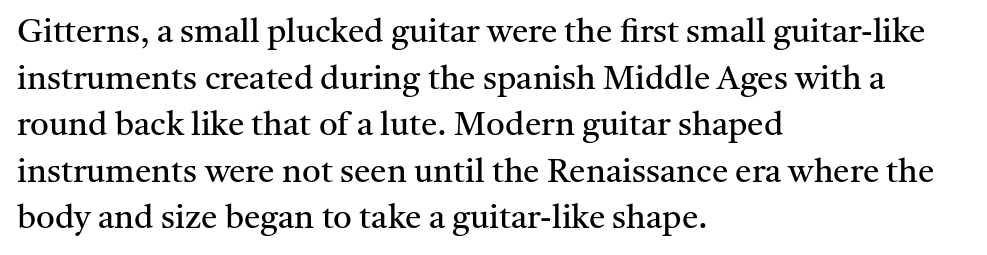
Q: Is the text bold? A: No.
Q: Is the text italic (slanted)? A: No, it is upright.
Q: Is the typeface a serif or a sans-serif typeface? A: Serif.
Q: Is the text underlined? A: No.
Q: How is the paragraph aligned? A: Left-aligned.
Q: Is the spacing between letters normal or unusually wide? A: Normal.
Q: Is the spacing between lines tight, normal or loose? A: Normal.
Q: Width (condensed, normal, or wide)? A: Normal.
Q: Stroke contrast? A: Medium.
Q: x-height? A: Medium.
Q: Monospaced? A: No.
